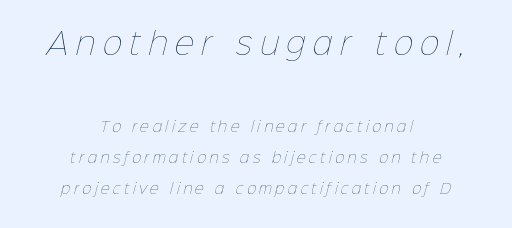
The image shows 30 px thin type; set centered, loose line spacing (2.21x), unusually wide letter spacing (+0.25 em), not underlined; the first (top) block is 2.14x larger; low stroke contrast and a medium x-height.
